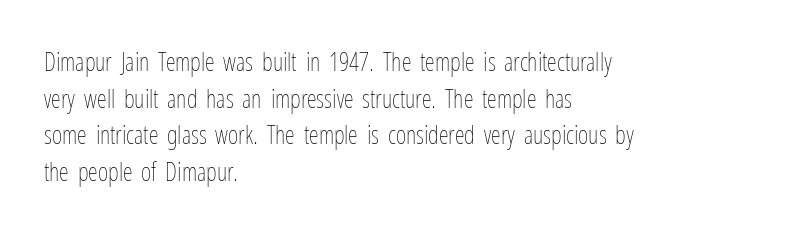
The image shows 25 px text type, upright; set left-aligned, normal line spacing (1.47x), normal letter spacing, not underlined.
